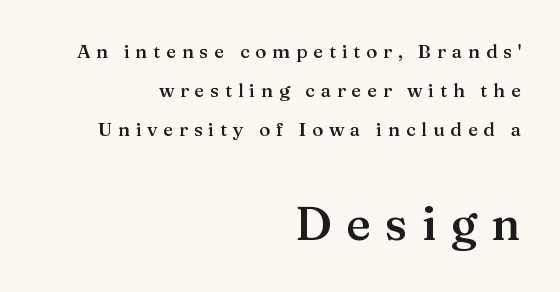
Italic: no, the glyphs are upright roman. One-word summary of the alignment: right. The letterforms stand isolated, each surrounded by extra space. What kind of face is this? One with serifs.
